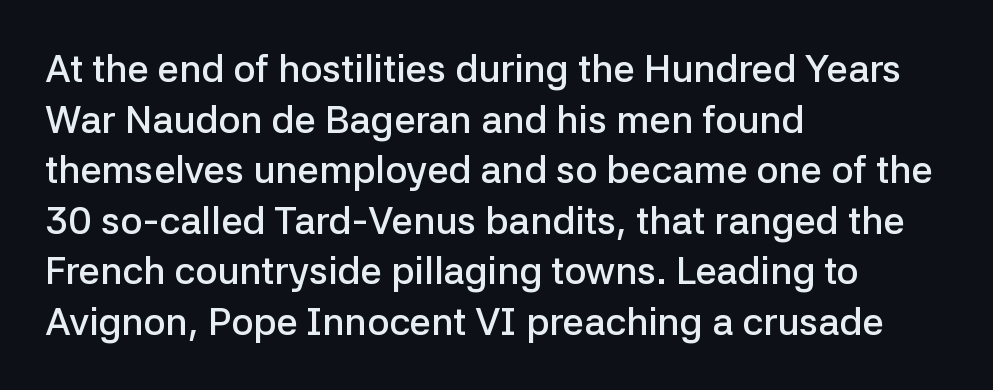
The image shows 38 px semibold sans-serif type, upright; set left-aligned, normal line spacing (1.33x), normal letter spacing, not underlined; low stroke contrast and a medium x-height.
